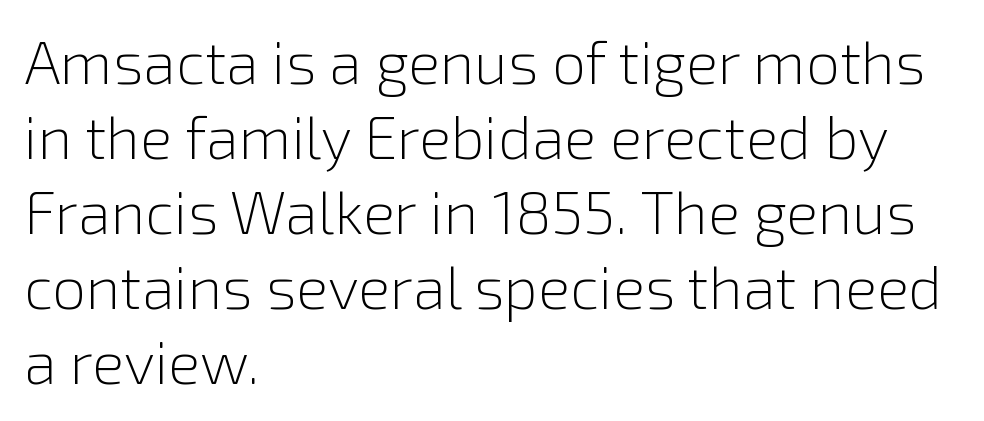
{"serif": "no", "italic": "no", "bold": "no", "weight": "light", "width": "normal", "stroke_contrast": "low", "x_height": "medium", "monospaced": "no", "underline": "no", "align": "left", "line_spacing": "normal", "line_spacing_ratio": 1.25, "letter_spacing": "normal", "letter_spacing_em": 0.0, "glyph_px": 60}
